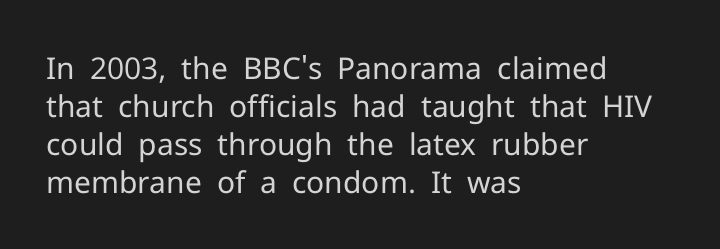
Q: Is the text bold? A: No.
Q: Is the text italic (slanted)? A: No, it is upright.
Q: Is the typeface a serif or a sans-serif typeface? A: Sans-serif.
Q: Is the text underlined? A: No.
Q: How is the paragraph aligned? A: Left-aligned.
Q: Is the spacing between letters normal or unusually wide? A: Normal.
Q: Is the spacing between lines tight, normal or loose? A: Normal.
Q: Width (condensed, normal, or wide)? A: Normal.
Q: Stroke contrast? A: Low.
Q: x-height? A: Medium.
Q: Monospaced? A: No.
